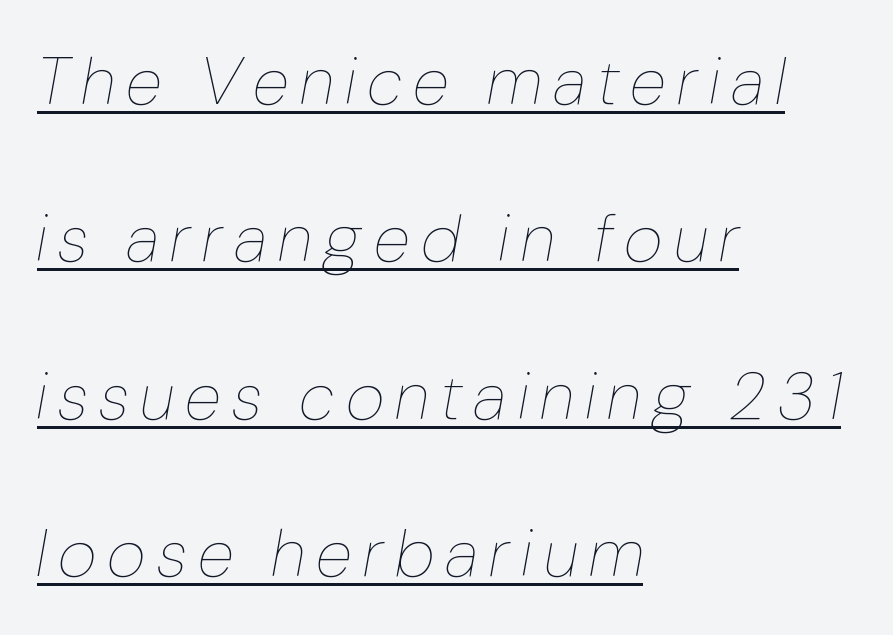
Q: Is the text bold? A: No.
Q: Is the text italic (slanted)? A: Yes, it leans right by about 10 degrees.
Q: Is the text underlined? A: Yes.
Q: How is the paragraph aligned? A: Left-aligned.
Q: Is the spacing between letters normal or unusually wide? A: Unusually wide.
Q: Is the spacing between lines tight, normal or loose? A: Loose.
Q: Width (condensed, normal, or wide)? A: Condensed.
Q: Stroke contrast? A: Low.
Q: x-height? A: Medium.
Q: Monospaced? A: No.
